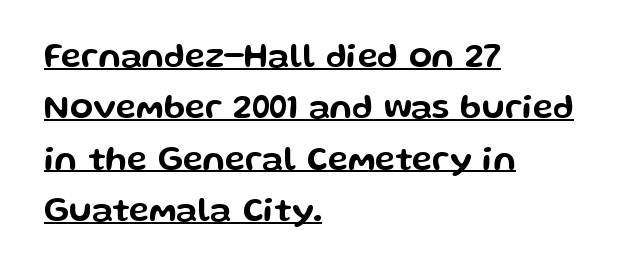
The image shows 34 px wide sans-serif type, upright; set left-aligned, normal line spacing (1.51x), normal letter spacing, underlined; low stroke contrast and a medium x-height.
